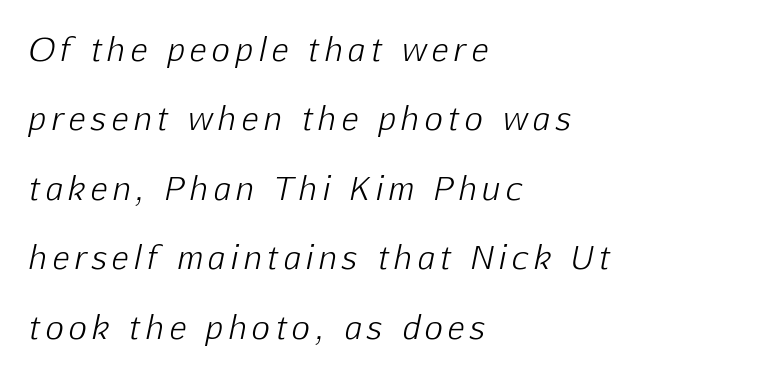
{"italic": "yes", "lean": "right", "slant_degrees": 12, "bold": "no", "weight": "light", "width": "normal", "stroke_contrast": "low", "x_height": "medium", "monospaced": "no", "underline": "no", "align": "left", "line_spacing": "loose", "line_spacing_ratio": 2.24, "glyph_px": 31}
